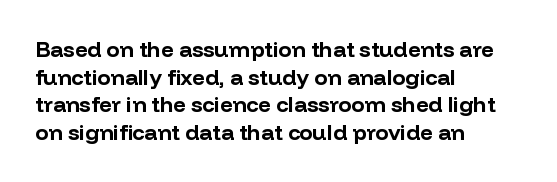
The image shows 22 px bold type, upright; set left-aligned, normal line spacing (1.26x), normal letter spacing, not underlined.
